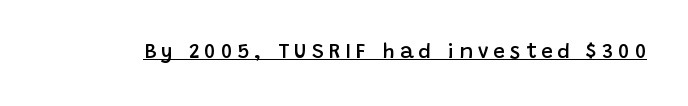
Descenders here cross a horizontal rule under the line. These words are printed semibold, heavier than regular yet not bold. Someone cranked the tracking dial way up on this one. The font's upright variant was chosen for this text.
